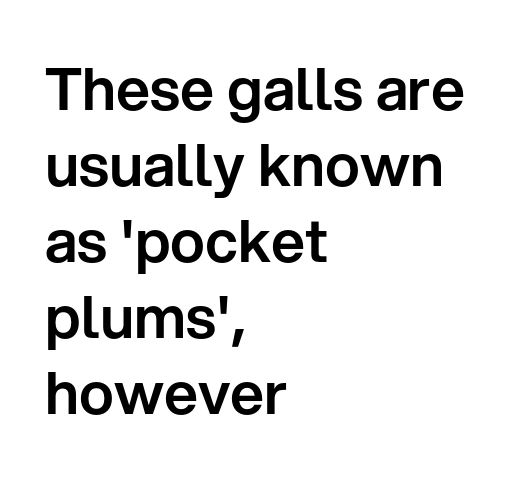
The image shows 59 px sans-serif type, upright; set left-aligned, normal line spacing (1.29x), normal letter spacing, not underlined; low stroke contrast and a medium x-height.
